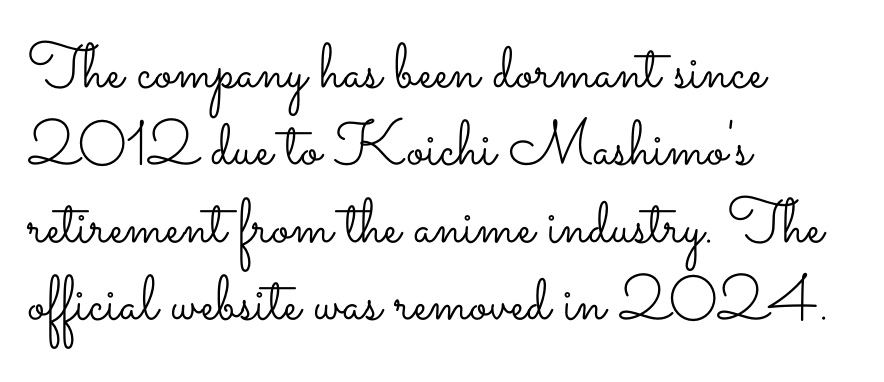
Q: Is the text bold? A: No.
Q: Is the text italic (slanted)? A: Yes.
Q: Is the text underlined? A: No.
Q: How is the paragraph aligned? A: Left-aligned.
Q: Is the spacing between letters normal or unusually wide? A: Normal.
Q: Width (condensed, normal, or wide)? A: Wide.
Q: Stroke contrast? A: Low.
Q: x-height? A: Small.
Q: Monospaced? A: No.
